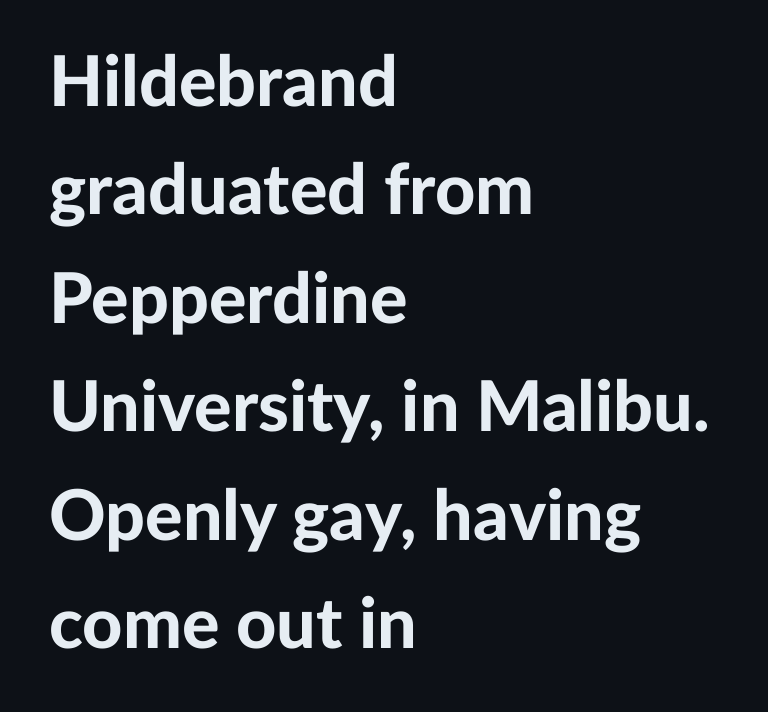
Regarding serifs, this sample does without them. Emphasis by weight is at full strength: bold. Rule under the text: the space is simply empty. Do the characters align in a grid? No, the font is proportional. The rendering uses a moderate line-height, typical for paragraphs. Every stem runs plumb, perpendicular to the baseline.
